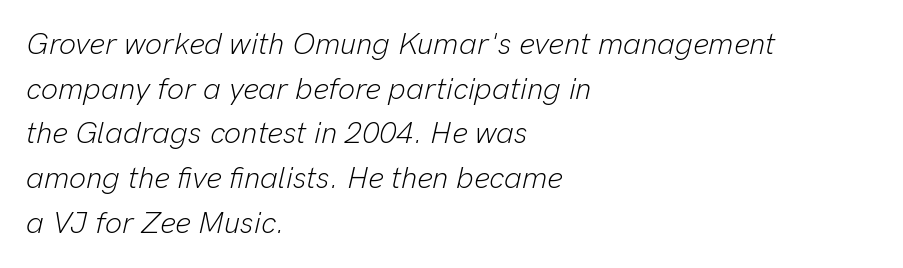
{"italic": "yes", "lean": "right", "slant_degrees": 13, "bold": "no", "weight": "light", "width": "normal", "stroke_contrast": "low", "x_height": "medium", "monospaced": "no", "underline": "no", "align": "left", "line_spacing": "normal", "line_spacing_ratio": 1.49, "letter_spacing": "normal", "letter_spacing_em": 0.0, "glyph_px": 30}
